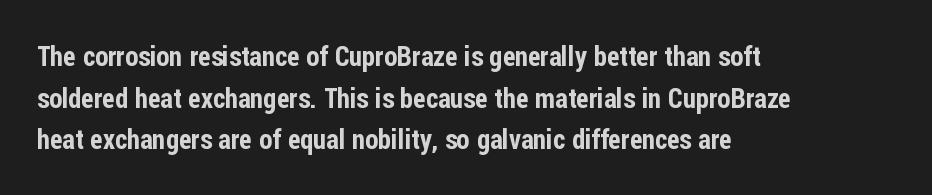
Q: Is the text italic (slanted)? A: No, it is upright.
Q: Is the text underlined? A: No.
Q: How is the paragraph aligned? A: Left-aligned.
Q: Is the spacing between letters normal or unusually wide? A: Normal.
Q: Is the spacing between lines tight, normal or loose? A: Normal.
